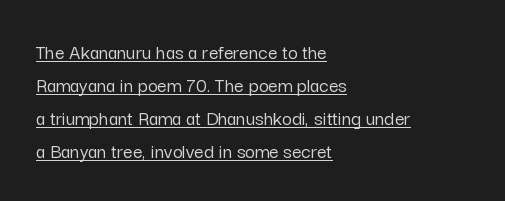
{"italic": "no", "underline": "yes", "align": "left", "line_spacing": "normal", "line_spacing_ratio": 1.57, "letter_spacing": "normal", "letter_spacing_em": 0.0, "glyph_px": 21}
